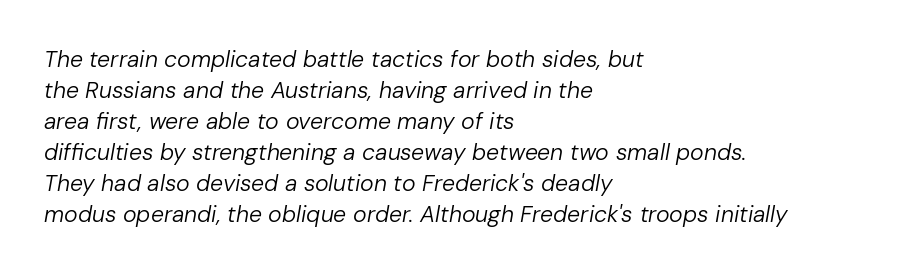
Is this a heavy cut? Hardly; it is regular or lighter. Nothing unusual about the tracking: characters are spaced as the font intends. The whole block is typeset with a tilt. Quick note: underline off.
